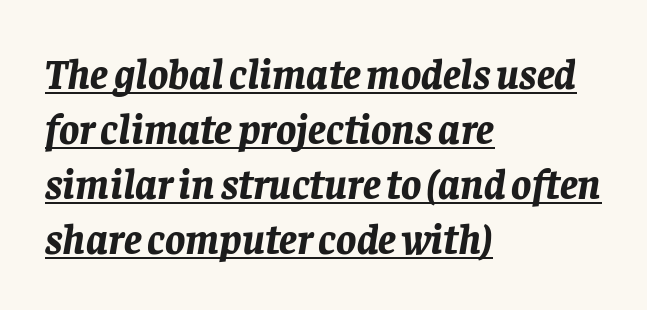
The image shows 42 px bold type, italic (leaning right); set left-aligned, normal line spacing (1.31x), normal letter spacing, underlined; low stroke contrast and a large x-height.
